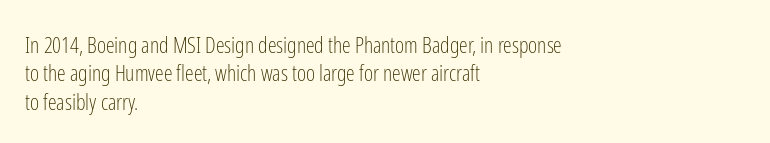
{"italic": "no", "bold": "no", "underline": "no", "align": "left", "line_spacing": "normal", "line_spacing_ratio": 1.29, "letter_spacing": "normal", "letter_spacing_em": 0.0, "glyph_px": 22}
